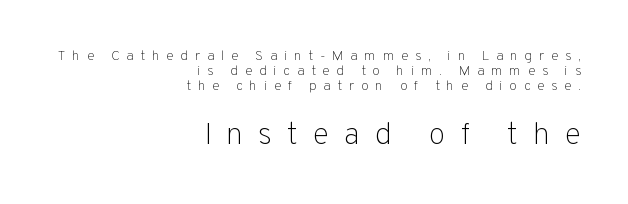
{"serif": "no", "italic": "no", "bold": "no", "weight": "light", "width": "normal", "stroke_contrast": "low", "x_height": "medium", "monospaced": "no", "underline": "no", "align": "right", "line_spacing": "tight", "line_spacing_ratio": 1.06, "letter_spacing": "wide", "letter_spacing_em": 0.48, "larger_block": "second", "size_ratio": 2.21, "glyph_px": 31}
